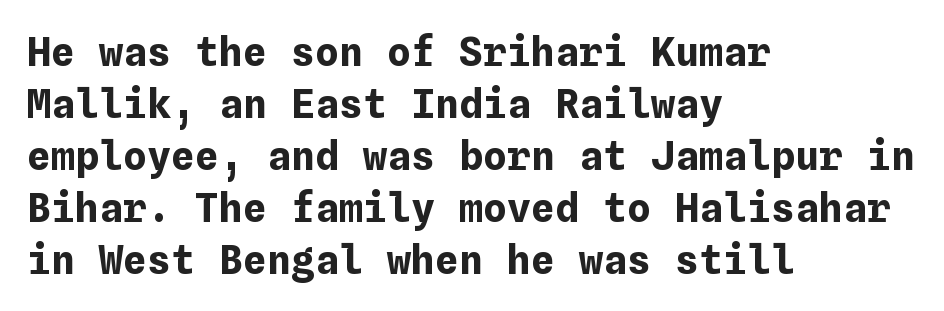
{"italic": "no", "bold": "yes", "weight": "bold", "width": "normal", "stroke_contrast": "low", "x_height": "medium", "underline": "no", "align": "left", "line_spacing": "normal", "line_spacing_ratio": 1.3, "letter_spacing": "normal", "letter_spacing_em": 0.0, "glyph_px": 40}
